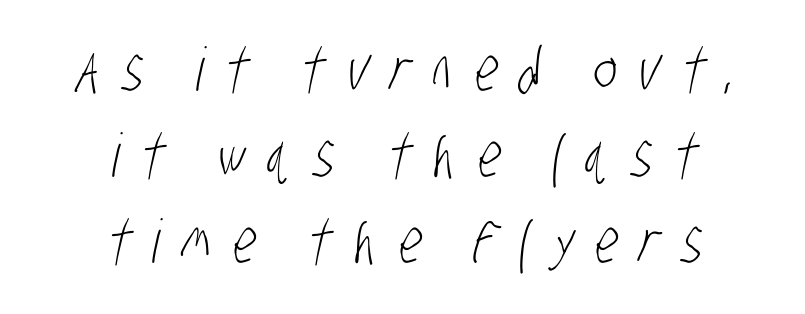
Line spacing here is normal. Underline: absent. Is this a heavy cut? Hardly; it is regular or lighter. Look at the tracking — it's clearly loosened, letters drifting apart.
